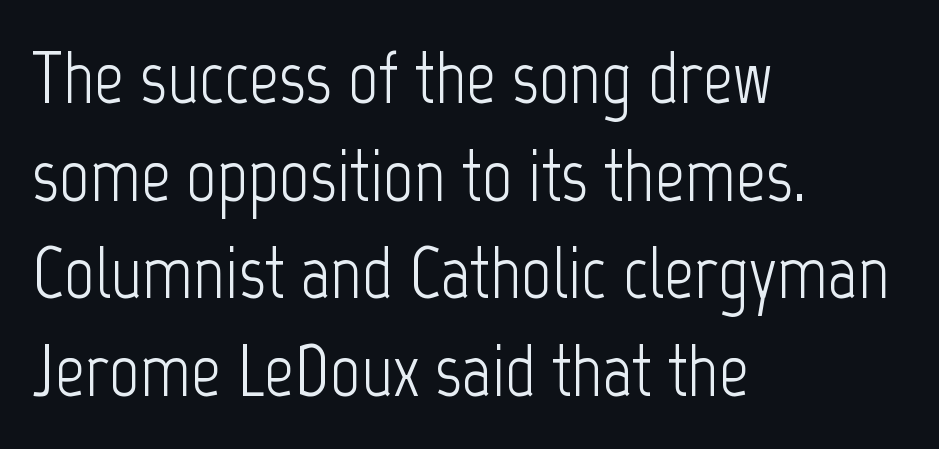
The image shows 74 px light, condensed sans-serif type, upright; set left-aligned, normal line spacing (1.32x), normal letter spacing, not underlined; low stroke contrast and a medium x-height.
